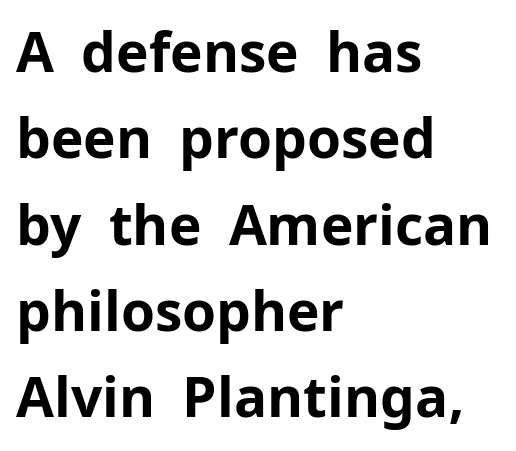
How would I describe the line gaps? Plain and ordinary. Ascenders rise straight up at ninety degrees. Letter spacing: default. On the weight axis this lands at bold, roughly 700. Reading down the block, your eye returns to a fixed left position each line.
